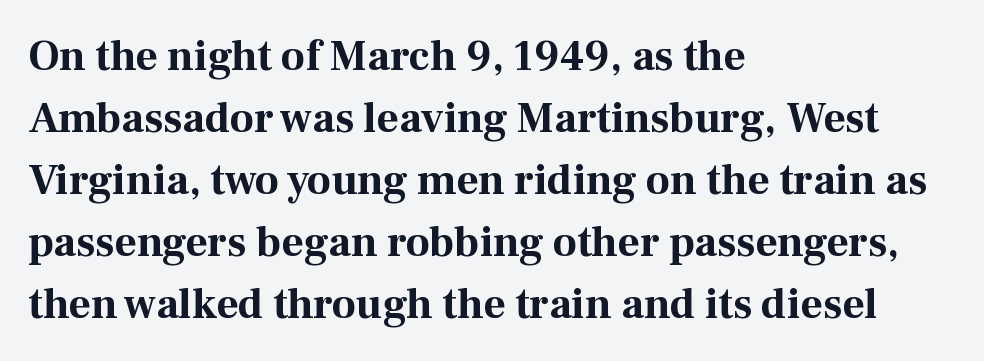
The image shows 43 px bold serif type, upright; set left-aligned, normal line spacing (1.44x), normal letter spacing, not underlined; medium stroke contrast and a medium x-height.
